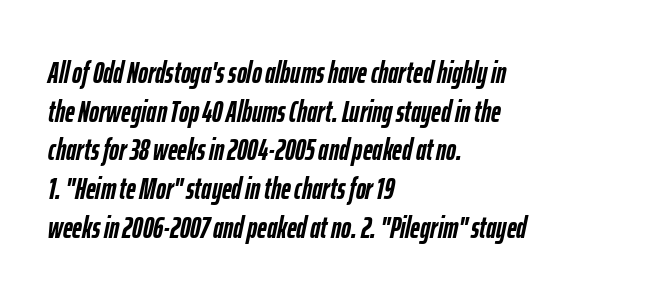
{"italic": "yes", "lean": "right", "slant_degrees": 12, "bold": "yes", "weight": "semibold", "width": "condensed", "stroke_contrast": "low", "x_height": "medium", "monospaced": "no", "underline": "no", "align": "left", "line_spacing": "normal", "line_spacing_ratio": 1.29, "letter_spacing": "normal", "letter_spacing_em": 0.0, "glyph_px": 30}
